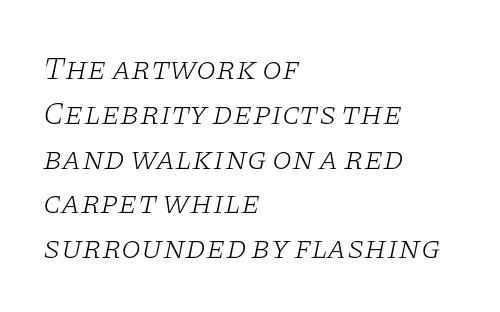
{"serif": "yes", "italic": "yes", "lean": "right", "slant_degrees": 11, "bold": "no", "weight": "light", "width": "wide", "stroke_contrast": "low", "x_height": "large", "monospaced": "no", "underline": "no", "align": "left", "line_spacing": "normal", "line_spacing_ratio": 1.4, "letter_spacing": "normal", "letter_spacing_em": 0.0, "glyph_px": 32}
